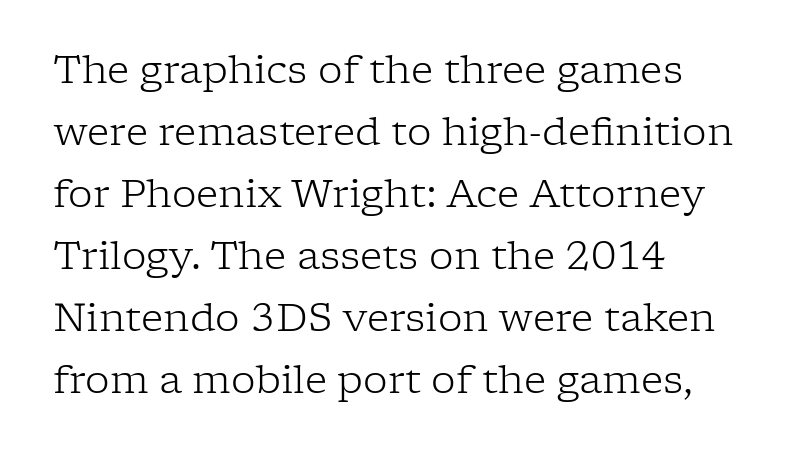
Q: Is the text bold? A: No.
Q: Is the text italic (slanted)? A: No, it is upright.
Q: Is the typeface a serif or a sans-serif typeface? A: Serif.
Q: Is the text underlined? A: No.
Q: How is the paragraph aligned? A: Left-aligned.
Q: Is the spacing between letters normal or unusually wide? A: Normal.
Q: Is the spacing between lines tight, normal or loose? A: Normal.
Q: Width (condensed, normal, or wide)? A: Normal.
Q: Stroke contrast? A: Low.
Q: x-height? A: Medium.
Q: Monospaced? A: No.
